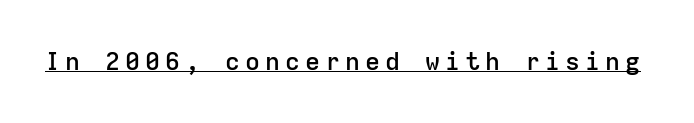
The image shows 25 px text type, upright; set unusually wide letter spacing (+0.2 em), underlined.
